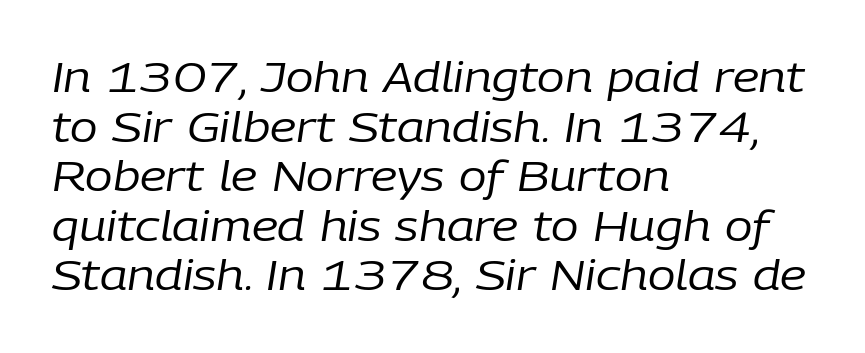
Q: Is the text bold? A: No.
Q: Is the text italic (slanted)? A: Yes, it leans right by about 9 degrees.
Q: Is the text underlined? A: No.
Q: How is the paragraph aligned? A: Left-aligned.
Q: Is the spacing between letters normal or unusually wide? A: Normal.
Q: Width (condensed, normal, or wide)? A: Normal.
Q: Stroke contrast? A: Low.
Q: x-height? A: Medium.
Q: Monospaced? A: No.
